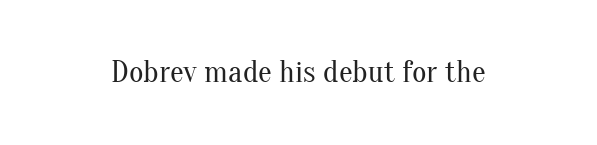
Q: Is the text bold? A: No.
Q: Is the text italic (slanted)? A: No, it is upright.
Q: Is the typeface a serif or a sans-serif typeface? A: Serif.
Q: Is the text underlined? A: No.
Q: Is the spacing between letters normal or unusually wide? A: Normal.
Q: Width (condensed, normal, or wide)? A: Normal.
Q: Stroke contrast? A: Medium.
Q: x-height? A: Small.
Q: Monospaced? A: No.
